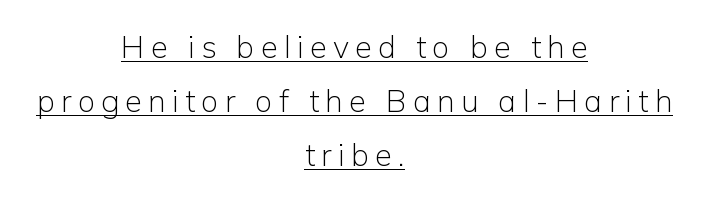
Q: Is the text bold? A: No.
Q: Is the text italic (slanted)? A: No, it is upright.
Q: Is the typeface a serif or a sans-serif typeface? A: Sans-serif.
Q: Is the text underlined? A: Yes.
Q: How is the paragraph aligned? A: Centered.
Q: Is the spacing between letters normal or unusually wide? A: Unusually wide.
Q: Width (condensed, normal, or wide)? A: Normal.
Q: Stroke contrast? A: Low.
Q: x-height? A: Medium.
Q: Monospaced? A: No.
